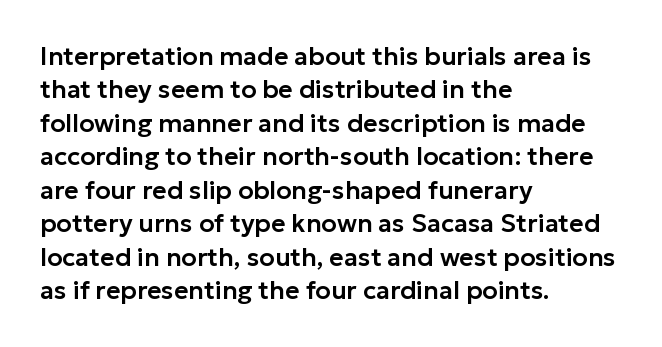
{"italic": "no", "underline": "no", "align": "left", "line_spacing": "normal", "line_spacing_ratio": 1.34, "letter_spacing": "normal", "letter_spacing_em": 0.0, "glyph_px": 25}
